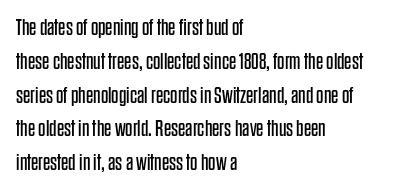
Just letters on the line, the space beneath them empty. Evenly set lines give the paragraph a standard silhouette. Heft: none added — not bold. Notice how the passage keeps a crisp vertical edge on the left only. No extra tracking has been applied to these lines. A roman cut, with each character standing at attention.
